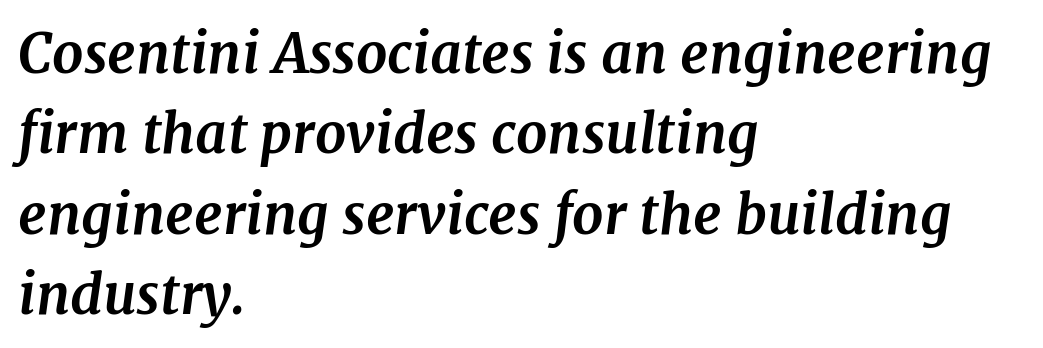
Q: Is the text bold? A: Yes.
Q: Is the text italic (slanted)? A: Yes, it leans right by about 7 degrees.
Q: Is the typeface a serif or a sans-serif typeface? A: Serif.
Q: Is the text underlined? A: No.
Q: How is the paragraph aligned? A: Left-aligned.
Q: Is the spacing between letters normal or unusually wide? A: Normal.
Q: Is the spacing between lines tight, normal or loose? A: Normal.
Q: Width (condensed, normal, or wide)? A: Normal.
Q: Stroke contrast? A: Medium.
Q: x-height? A: Medium.
Q: Monospaced? A: No.
